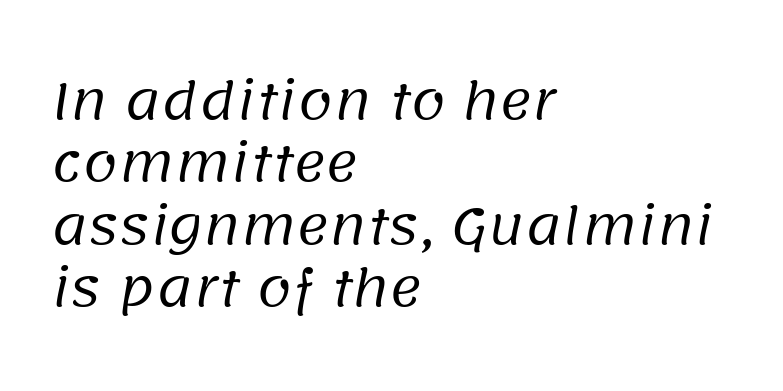
Q: Is the text bold? A: No.
Q: Is the typeface a serif or a sans-serif typeface? A: Sans-serif.
Q: Is the text underlined? A: No.
Q: How is the paragraph aligned? A: Left-aligned.
Q: Is the spacing between letters normal or unusually wide? A: Normal.
Q: Is the spacing between lines tight, normal or loose? A: Normal.
Q: Width (condensed, normal, or wide)? A: Normal.
Q: Stroke contrast? A: Low.
Q: x-height? A: Large.
Q: Monospaced? A: No.
